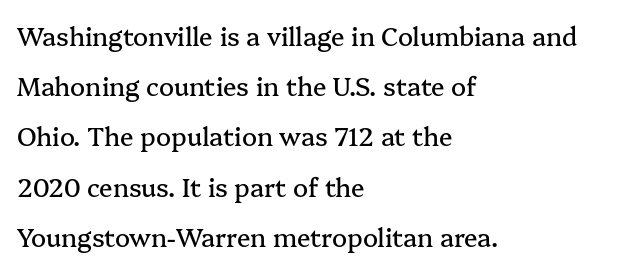
The lettering stays uniformly vertical, giving the passage a roman look. In terms of leading, this rendering errs on the spacious side. Leftover space on each line is placed entirely after the last word. Default kerning and tracking; the words read as compact shapes. Nobody drew a line under any word here.
